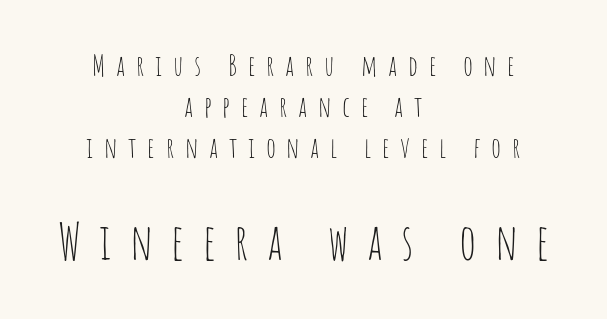
{"serif": "no", "italic": "no", "bold": "no", "weight": "thin", "width": "condensed", "stroke_contrast": "low", "x_height": "large", "monospaced": "no", "underline": "no", "align": "center", "line_spacing": "normal", "line_spacing_ratio": 1.41, "letter_spacing": "wide", "letter_spacing_em": 0.37, "larger_block": "second", "size_ratio": 1.72, "glyph_px": 50}
